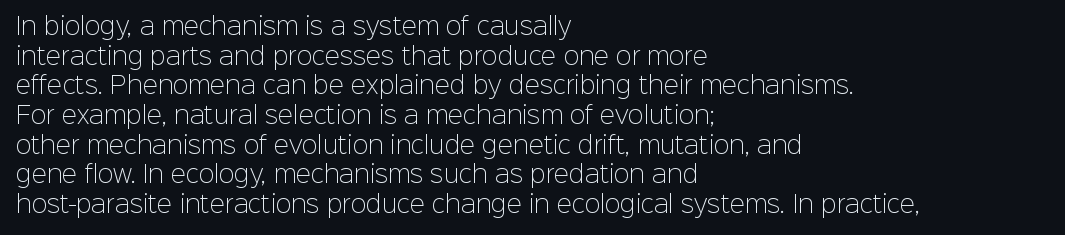
Q: Is the text bold? A: No.
Q: Is the text italic (slanted)? A: No, it is upright.
Q: Is the text underlined? A: No.
Q: How is the paragraph aligned? A: Left-aligned.
Q: Is the spacing between letters normal or unusually wide? A: Normal.
Q: Is the spacing between lines tight, normal or loose? A: Normal.
